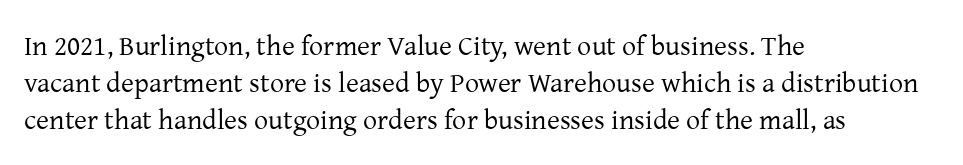
Q: Is the text bold? A: No.
Q: Is the text italic (slanted)? A: No, it is upright.
Q: Is the typeface a serif or a sans-serif typeface? A: Serif.
Q: Is the text underlined? A: No.
Q: How is the paragraph aligned? A: Left-aligned.
Q: Is the spacing between letters normal or unusually wide? A: Normal.
Q: Is the spacing between lines tight, normal or loose? A: Normal.
Q: Width (condensed, normal, or wide)? A: Normal.
Q: Stroke contrast? A: Low.
Q: x-height? A: Medium.
Q: Monospaced? A: No.
